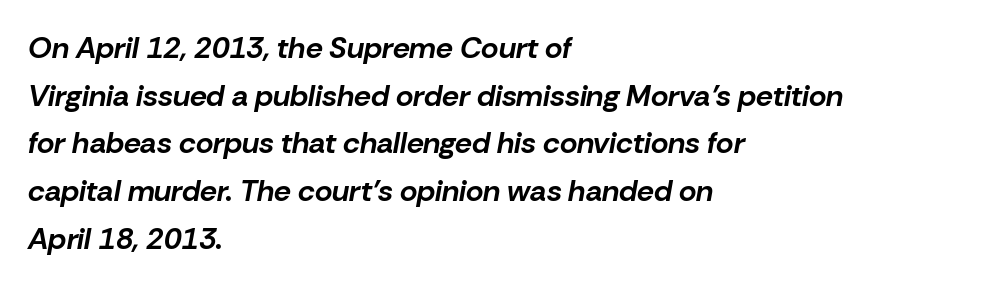
Q: Is the text bold? A: Yes.
Q: Is the text italic (slanted)? A: Yes, it leans right by about 10 degrees.
Q: Is the text underlined? A: No.
Q: How is the paragraph aligned? A: Left-aligned.
Q: Is the spacing between letters normal or unusually wide? A: Normal.
Q: Is the spacing between lines tight, normal or loose? A: Normal.
Q: Width (condensed, normal, or wide)? A: Normal.
Q: Stroke contrast? A: Low.
Q: x-height? A: Medium.
Q: Monospaced? A: No.
